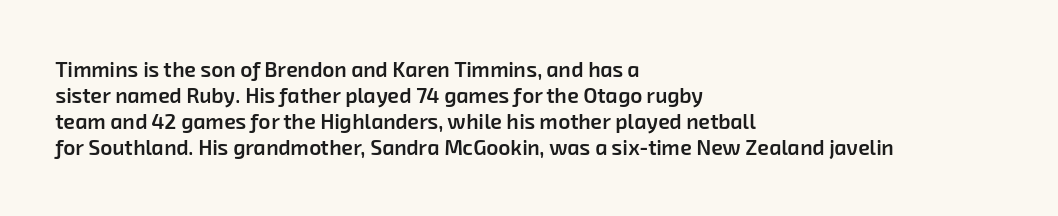
{"bold": "semi", "underline": "no", "align": "left", "line_spacing_ratio": 1.24, "letter_spacing": "normal", "letter_spacing_em": 0.0, "glyph_px": 21}
